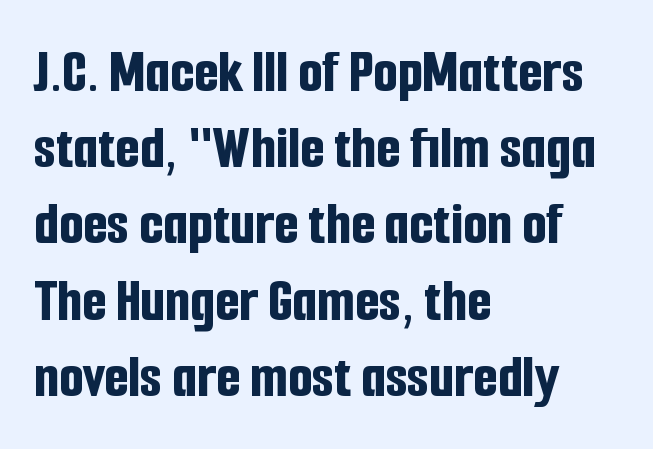
Q: Is the text bold? A: Yes.
Q: Is the text italic (slanted)? A: No, it is upright.
Q: Is the typeface a serif or a sans-serif typeface? A: Sans-serif.
Q: Is the text underlined? A: No.
Q: How is the paragraph aligned? A: Left-aligned.
Q: Is the spacing between letters normal or unusually wide? A: Normal.
Q: Width (condensed, normal, or wide)? A: Condensed.
Q: Stroke contrast? A: Low.
Q: x-height? A: Medium.
Q: Monospaced? A: No.
